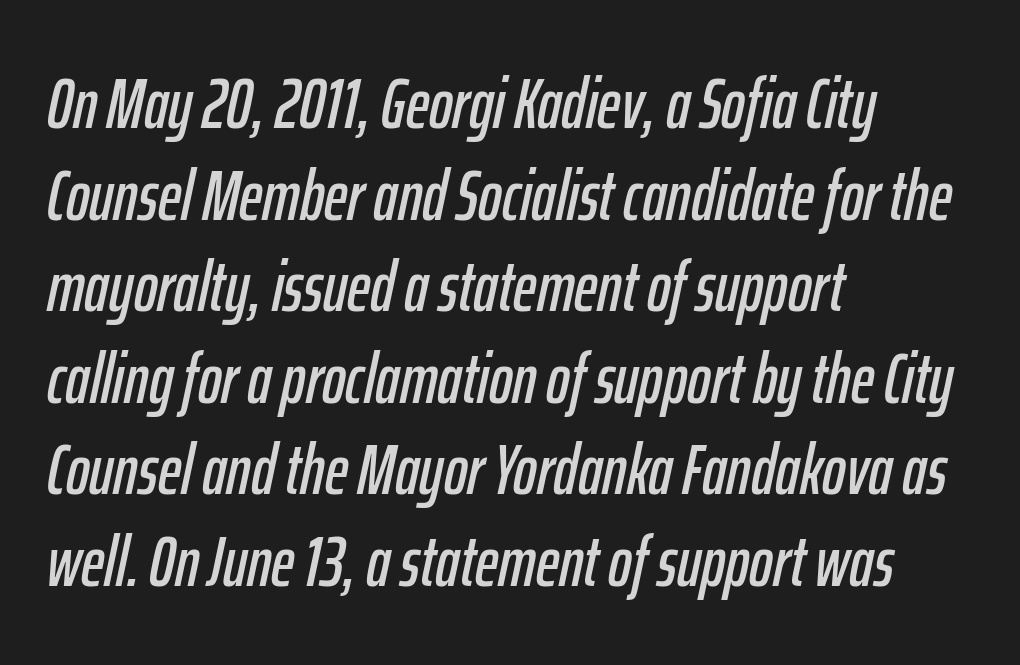
The image shows 71 px condensed type, italic (leaning right); set left-aligned, normal line spacing (1.29x), normal letter spacing, not underlined; low stroke contrast and a medium x-height.
